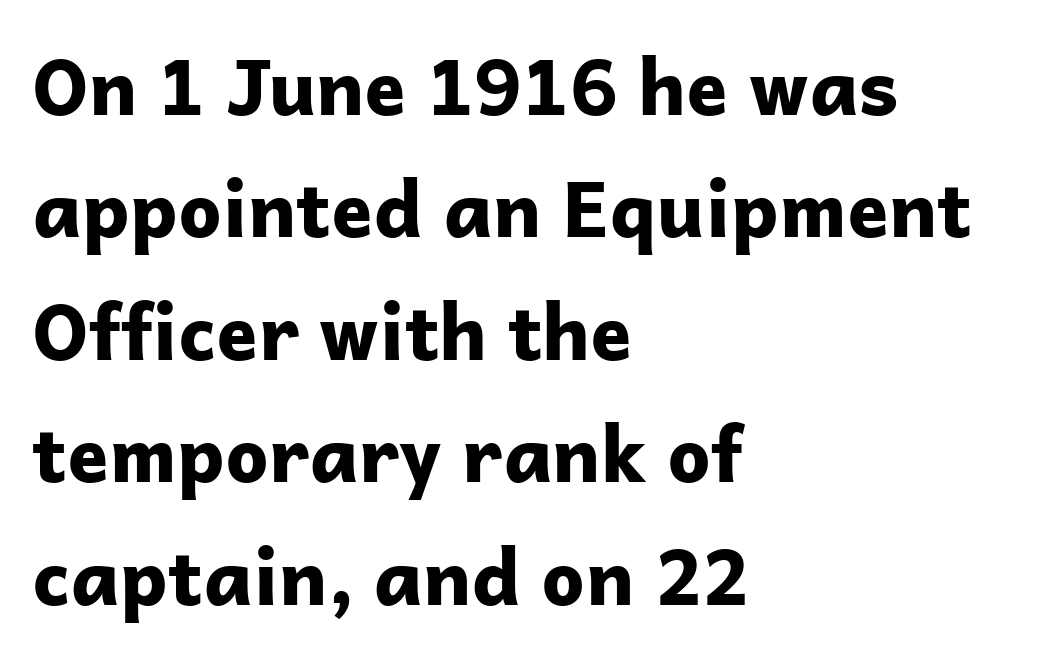
Q: Is the text bold? A: Yes.
Q: Is the text italic (slanted)? A: No, it is upright.
Q: Is the typeface a serif or a sans-serif typeface? A: Sans-serif.
Q: Is the text underlined? A: No.
Q: How is the paragraph aligned? A: Left-aligned.
Q: Is the spacing between letters normal or unusually wide? A: Normal.
Q: Is the spacing between lines tight, normal or loose? A: Normal.
Q: Width (condensed, normal, or wide)? A: Normal.
Q: Stroke contrast? A: Low.
Q: x-height? A: Medium.
Q: Monospaced? A: No.
